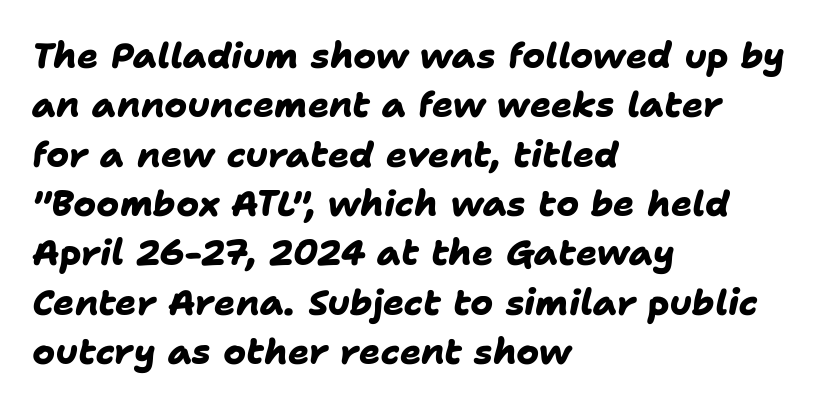
Q: Is the text bold? A: Yes.
Q: Is the typeface a serif or a sans-serif typeface? A: Sans-serif.
Q: Is the text underlined? A: No.
Q: How is the paragraph aligned? A: Left-aligned.
Q: Is the spacing between letters normal or unusually wide? A: Normal.
Q: Is the spacing between lines tight, normal or loose? A: Normal.
Q: Width (condensed, normal, or wide)? A: Normal.
Q: Stroke contrast? A: Low.
Q: x-height? A: Medium.
Q: Monospaced? A: No.
